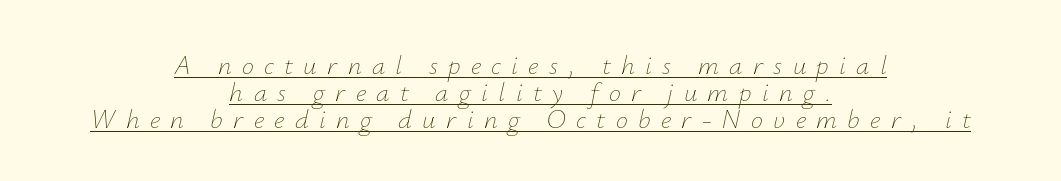
Q: Is the text bold? A: No.
Q: Is the text italic (slanted)? A: Yes, it leans right by about 12 degrees.
Q: Is the text underlined? A: Yes.
Q: How is the paragraph aligned? A: Centered.
Q: Is the spacing between letters normal or unusually wide? A: Unusually wide.
Q: Is the spacing between lines tight, normal or loose? A: Tight.
